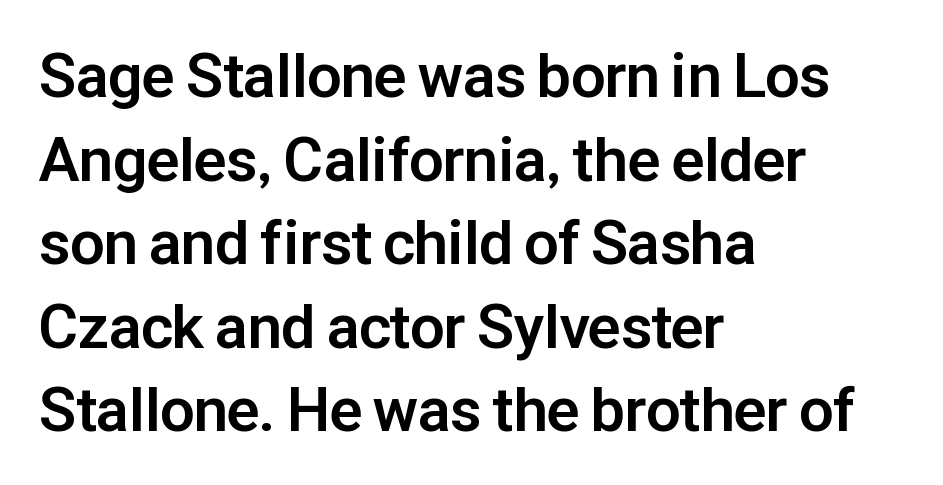
{"serif": "no", "italic": "no", "bold": "yes", "weight": "bold", "width": "normal", "stroke_contrast": "low", "x_height": "medium", "monospaced": "no", "underline": "no", "align": "left", "line_spacing": "normal", "line_spacing_ratio": 1.37, "letter_spacing": "normal", "letter_spacing_em": 0.0, "glyph_px": 61}
